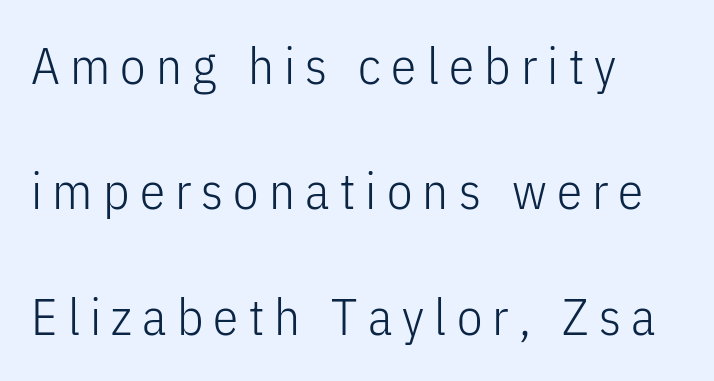
Each word looks stretched out because of the extra space between its letters. The designer dialed line spacing up above the default. Varying glyph widths throughout — classic text-font behaviour. Does the type have serifs? No, each stem ends abruptly. The lettering stays uniformly vertical, giving the passage a roman look. Each stroke keeps to a modest, everyday thickness or less.
